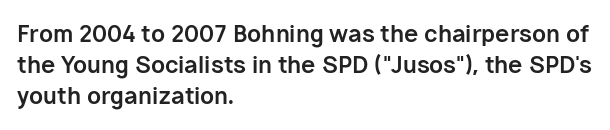
{"italic": "no", "bold": "yes", "underline": "no", "align": "left", "line_spacing": "normal", "line_spacing_ratio": 1.35, "letter_spacing": "normal", "letter_spacing_em": 0.0, "glyph_px": 23}
